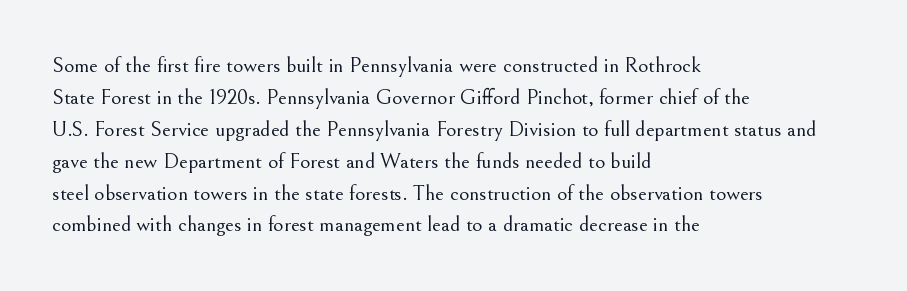
Q: Is the text bold? A: No.
Q: Is the text italic (slanted)? A: No, it is upright.
Q: Is the text underlined? A: No.
Q: How is the paragraph aligned? A: Left-aligned.
Q: Is the spacing between letters normal or unusually wide? A: Normal.
Q: Is the spacing between lines tight, normal or loose? A: Normal.
